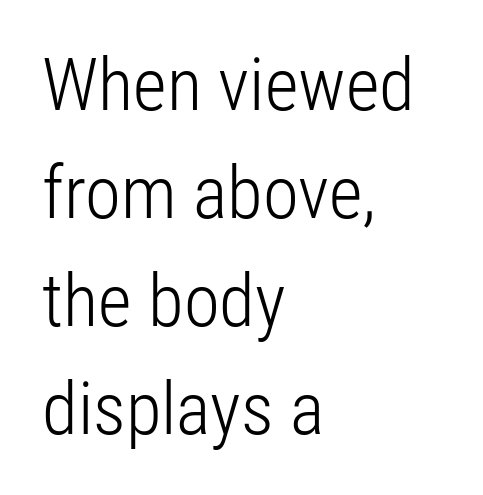
{"serif": "no", "italic": "no", "bold": "no", "weight": "light", "width": "condensed", "stroke_contrast": "low", "x_height": "medium", "monospaced": "no", "underline": "no", "align": "left", "line_spacing": "normal", "line_spacing_ratio": 1.48, "letter_spacing": "normal", "letter_spacing_em": 0.0, "glyph_px": 73}
